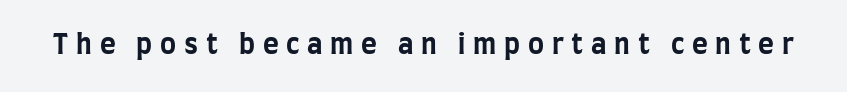
Q: Is the text bold? A: Yes.
Q: Is the text italic (slanted)? A: No, it is upright.
Q: Is the text underlined? A: No.
Q: Is the spacing between letters normal or unusually wide? A: Unusually wide.
